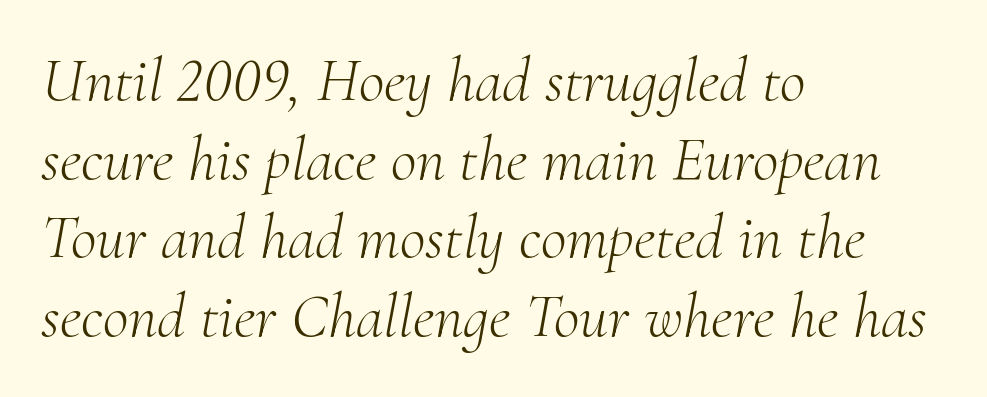
The cut favours lightness, reaching ordinary text weight at its darkest. The rendering anchors every line to the left-hand side. Each letter keeps its own natural width here, so spacing adapts to shape. Line spacing here is normal. The baseline area is clear.
